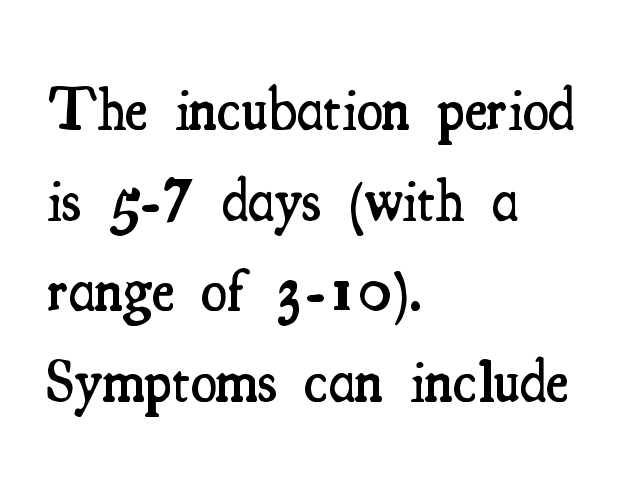
Q: Is the text bold? A: Semi-bold.
Q: Is the text italic (slanted)? A: No, it is upright.
Q: Is the typeface a serif or a sans-serif typeface? A: Serif.
Q: Is the text underlined? A: No.
Q: How is the paragraph aligned? A: Left-aligned.
Q: Is the spacing between letters normal or unusually wide? A: Normal.
Q: Is the spacing between lines tight, normal or loose? A: Normal.
Q: Width (condensed, normal, or wide)? A: Condensed.
Q: Stroke contrast? A: Medium.
Q: x-height? A: Small.
Q: Monospaced? A: No.
